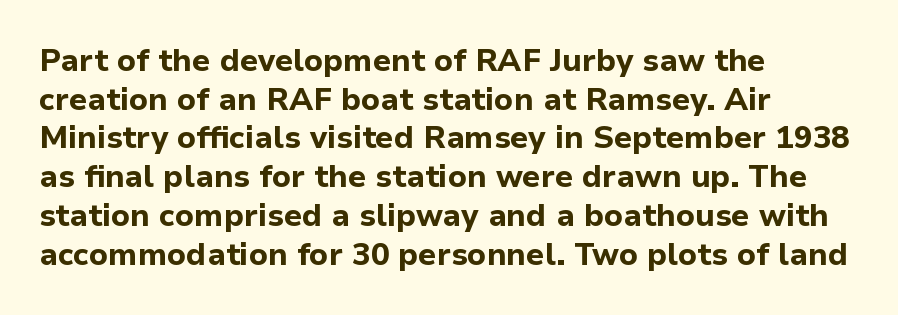
In CSS terms this would be text-align: left. A full-strength bold gives these letters their thick strokes. The rendering keeps characters at their native spacing. Stroke terminals: plain, sans-serif. Posture: straight, roman, zero tilt. Decoration check: the copy has no underline.
